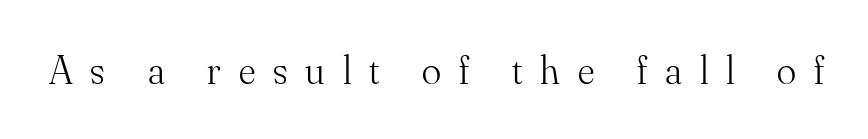
Q: Is the text bold? A: No.
Q: Is the text italic (slanted)? A: No, it is upright.
Q: Is the typeface a serif or a sans-serif typeface? A: Serif.
Q: Is the text underlined? A: No.
Q: Is the spacing between letters normal or unusually wide? A: Unusually wide.
Q: Width (condensed, normal, or wide)? A: Normal.
Q: Stroke contrast? A: Medium.
Q: x-height? A: Small.
Q: Monospaced? A: No.
